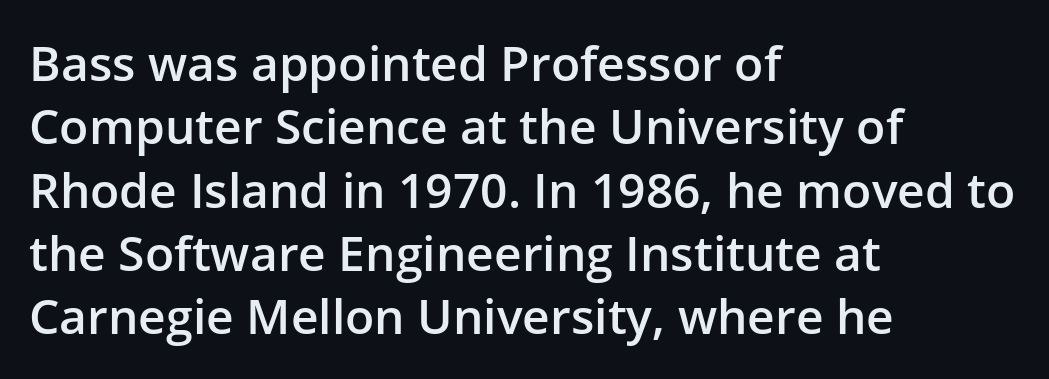
The image shows 48 px semibold sans-serif type, upright; set left-aligned, normal line spacing (1.32x), normal letter spacing, not underlined; low stroke contrast and a medium x-height.
